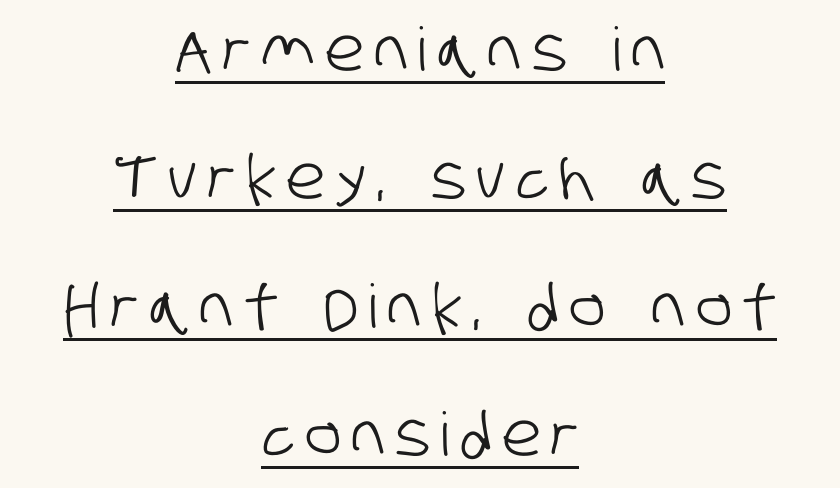
Q: Is the typeface a serif or a sans-serif typeface? A: Sans-serif.
Q: Is the text underlined? A: Yes.
Q: How is the paragraph aligned? A: Centered.
Q: Is the spacing between lines tight, normal or loose? A: Loose.
Q: Width (condensed, normal, or wide)? A: Condensed.
Q: Stroke contrast? A: Low.
Q: x-height? A: Large.
Q: Monospaced? A: No.
